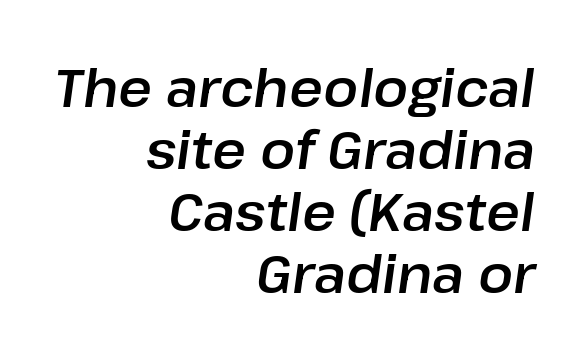
The image shows 52 px text type, italic (leaning right); set right-aligned, line spacing 1.19x, normal letter spacing, not underlined; low stroke contrast and a medium x-height.
